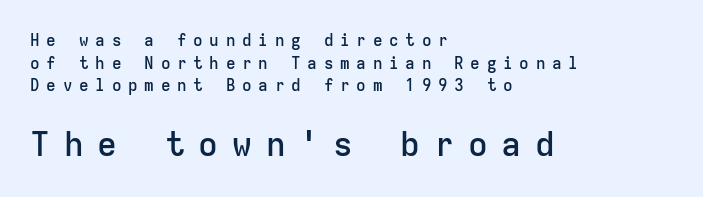
Q: Is the text bold? A: Semi-bold.
Q: Is the text italic (slanted)? A: No, it is upright.
Q: Is the typeface a serif or a sans-serif typeface? A: Sans-serif.
Q: Is the text underlined? A: No.
Q: How is the paragraph aligned? A: Left-aligned.
Q: Is the spacing between letters normal or unusually wide? A: Unusually wide.
Q: Is the spacing between lines tight, normal or loose? A: Normal.
Q: Which block of text is set in a larger size, the first (top) or the second (bottom)? A: The second (bottom) one.
Q: Width (condensed, normal, or wide)? A: Normal.
Q: Stroke contrast? A: Low.
Q: x-height? A: Medium.
Q: Monospaced? A: Yes.
